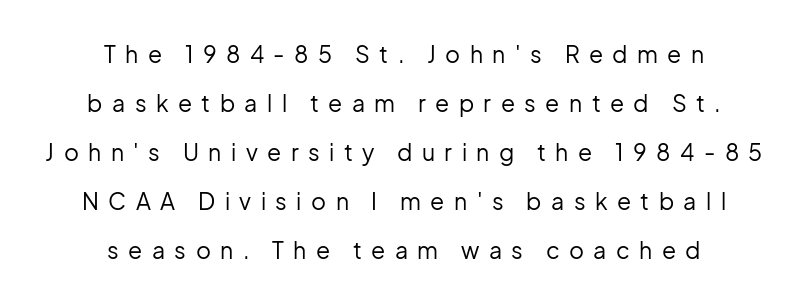
{"italic": "no", "bold": "no", "underline": "no", "align": "center", "line_spacing": "loose", "line_spacing_ratio": 2.13, "letter_spacing": "wide", "letter_spacing_em": 0.41, "glyph_px": 23}
